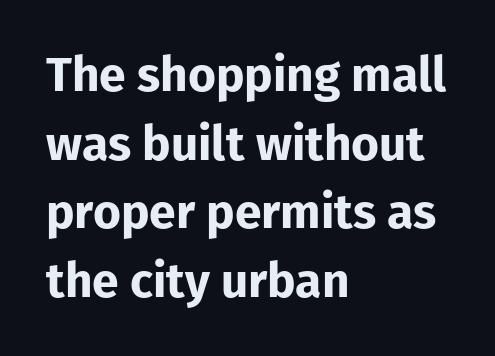
I'd describe the lettering as bold — thick and assertive. Descender tails drop into unmarked territory. The paragraph has a hard left edge and a soft right edge. This sample uses an upright cut, with every glyph sitting square on the baseline. The rendering keeps characters at their native spacing.
